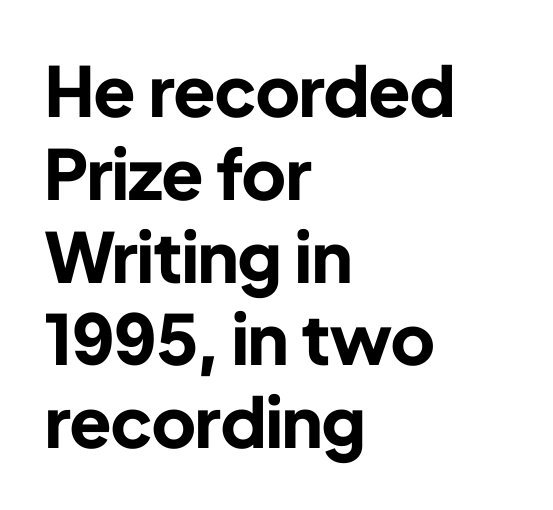
Q: Is the text bold? A: Yes.
Q: Is the text italic (slanted)? A: No, it is upright.
Q: Is the typeface a serif or a sans-serif typeface? A: Sans-serif.
Q: Is the text underlined? A: No.
Q: How is the paragraph aligned? A: Left-aligned.
Q: Is the spacing between letters normal or unusually wide? A: Normal.
Q: Width (condensed, normal, or wide)? A: Normal.
Q: Stroke contrast? A: Low.
Q: x-height? A: Medium.
Q: Monospaced? A: No.
